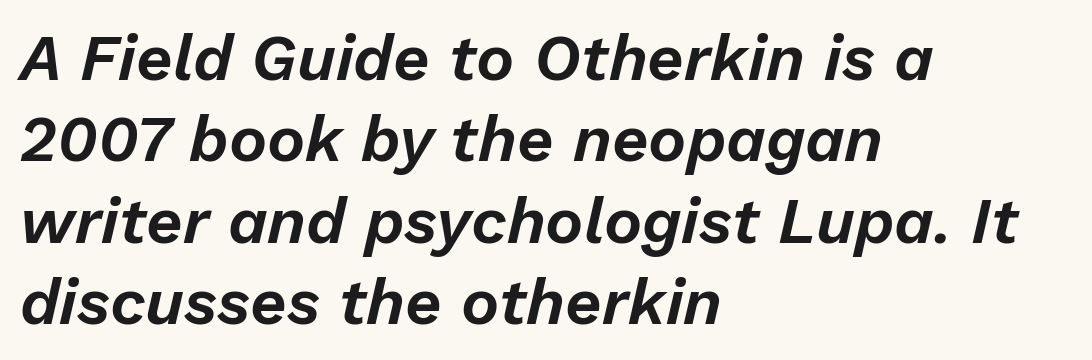
Reading down the block, your eye returns to a fixed left position each line. Glance below the letters and you will spot only blank space. Spacing verdict: proportional, widths tailored to each character. The line texture is even and compact thanks to regular tracking. The specimen reads as italic at a glance.
